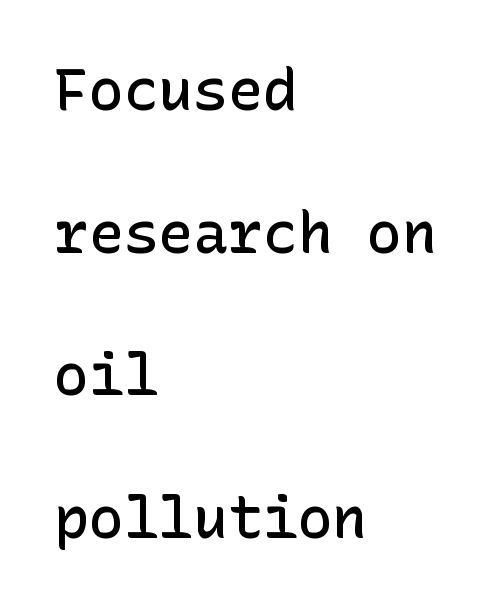
The image shows 58 px semibold sans-serif type, upright; set left-aligned, loose line spacing (2.46x), normal letter spacing, not underlined; low stroke contrast and a medium x-height.
